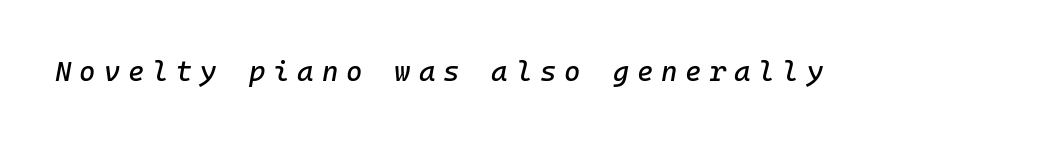
Q: Is the text italic (slanted)? A: Yes, it leans right by about 10 degrees.
Q: Is the text underlined? A: No.
Q: Is the spacing between letters normal or unusually wide? A: Unusually wide.
Q: Width (condensed, normal, or wide)? A: Normal.
Q: Stroke contrast? A: Low.
Q: x-height? A: Medium.
Q: Monospaced? A: Yes.
